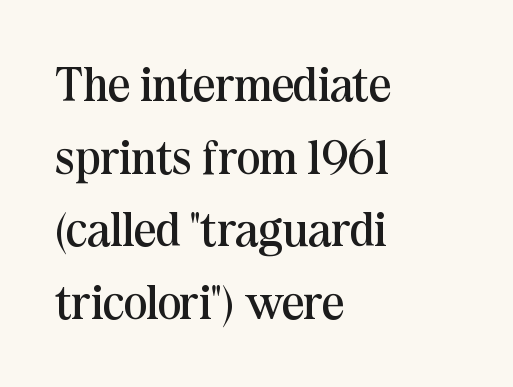
A typesetter would label this face a serif. Bare-footed words on every line. Normally led — the rows are evenly, conventionally spaced. The rendering anchors every line to the left-hand side. Glyph-to-glyph distance matches everyday printed text.
